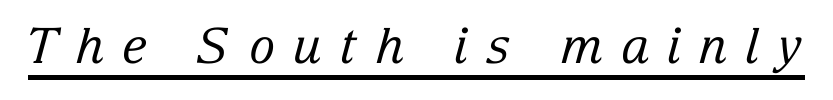
The image shows 49 px regular-weight serif type, italic (leaning right); set unusually wide letter spacing (+0.37 em), underlined; low stroke contrast and a medium x-height.
